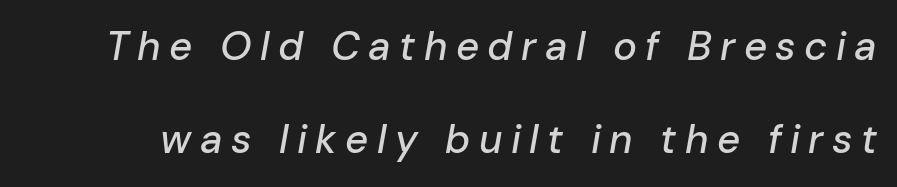
The image shows 40 px text type, italic (leaning right); set loose line spacing (2.33x), unusually wide letter spacing (+0.21 em), not underlined; low stroke contrast and a medium x-height.
